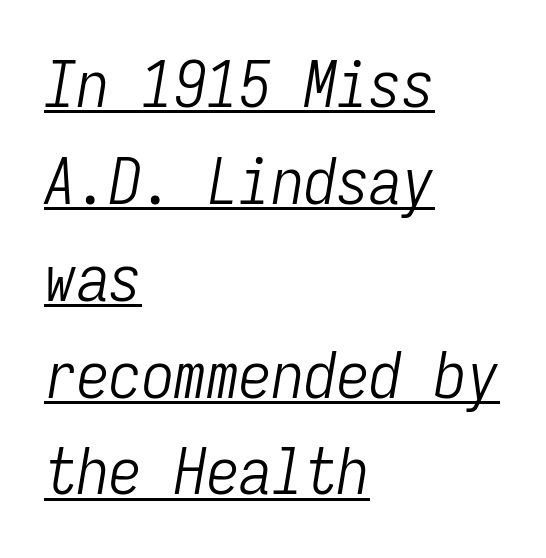
{"italic": "yes", "lean": "right", "slant_degrees": 9, "bold": "no", "weight": "light", "width": "condensed", "stroke_contrast": "low", "x_height": "medium", "monospaced": "yes", "underline": "yes", "align": "left", "line_spacing": "normal", "line_spacing_ratio": 1.49, "letter_spacing": "normal", "letter_spacing_em": 0.0, "glyph_px": 65}
